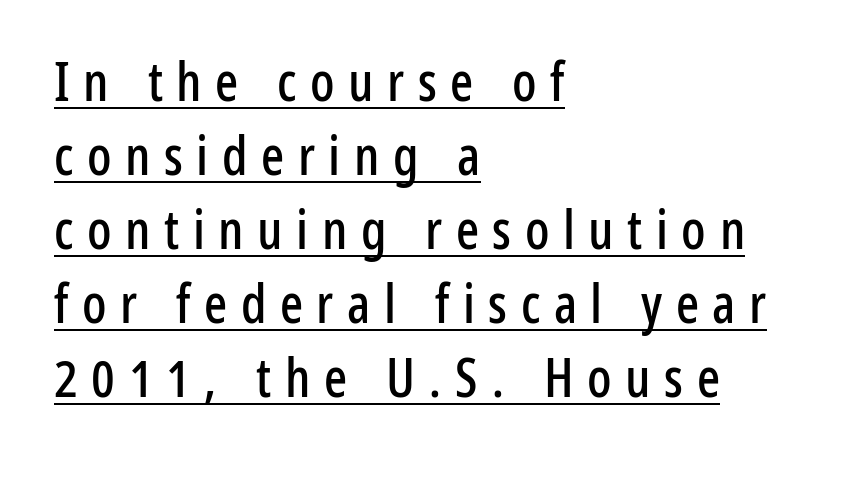
{"serif": "no", "italic": "no", "width": "condensed", "stroke_contrast": "low", "x_height": "medium", "monospaced": "no", "underline": "yes", "align": "left", "line_spacing": "normal", "line_spacing_ratio": 1.37, "letter_spacing": "wide", "letter_spacing_em": 0.25, "glyph_px": 54}
